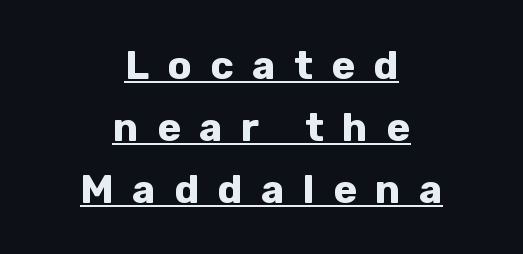
The image shows 40 px bold sans-serif type, upright; set centered, normal line spacing (1.55x), unusually wide letter spacing (+0.46 em), underlined; low stroke contrast and a medium x-height.
